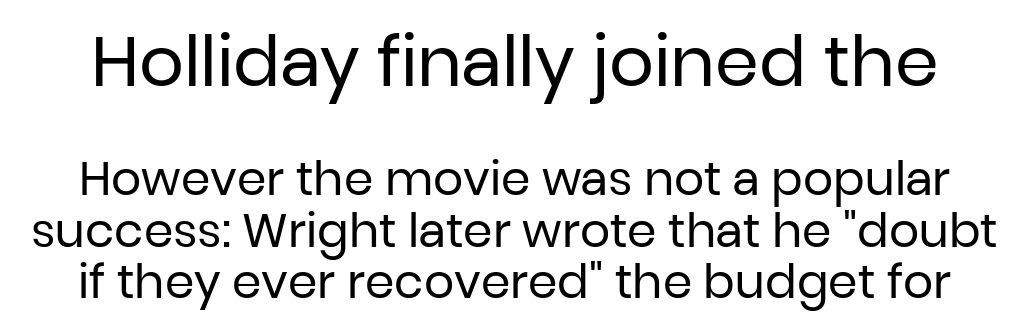
The face used here appears at its bigger size in the upper chunk. This sample uses an upright cut, with every glyph sitting square on the baseline. The gaps between neighbouring characters are ordinary and unremarkable. No extra ink here — the face is not bold. A clean baseline with only descenders dipping below it. The letters carry no serifs — their stems end cleanly without finishing strokes.
